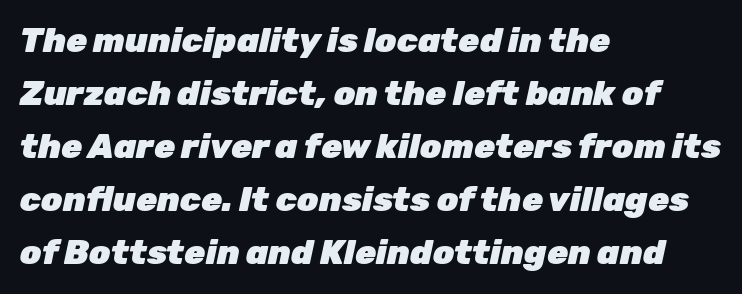
Q: Is the text bold? A: Yes.
Q: Is the text italic (slanted)? A: Yes, it leans right by about 12 degrees.
Q: Is the text underlined? A: No.
Q: How is the paragraph aligned? A: Left-aligned.
Q: Is the spacing between letters normal or unusually wide? A: Normal.
Q: Is the spacing between lines tight, normal or loose? A: Normal.
Q: Width (condensed, normal, or wide)? A: Normal.
Q: Stroke contrast? A: Low.
Q: x-height? A: Medium.
Q: Monospaced? A: No.
